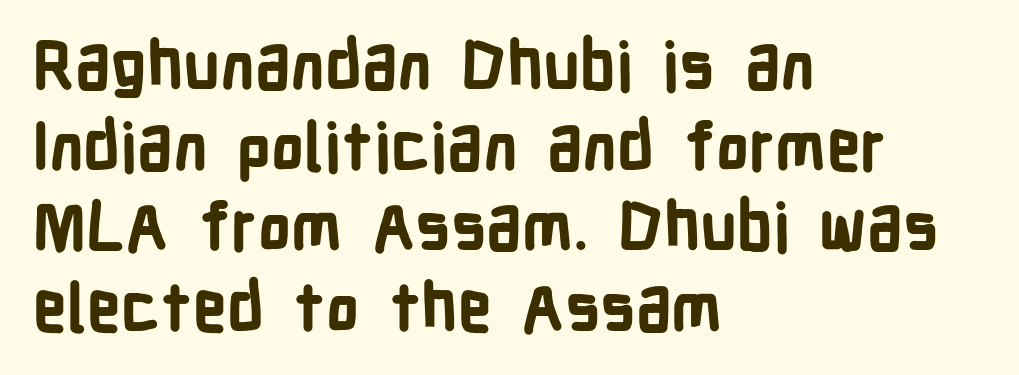
The image shows 66 px bold, condensed sans-serif type, upright; set left-aligned, line spacing 1.22x, normal letter spacing, not underlined; low stroke contrast and a medium x-height.
